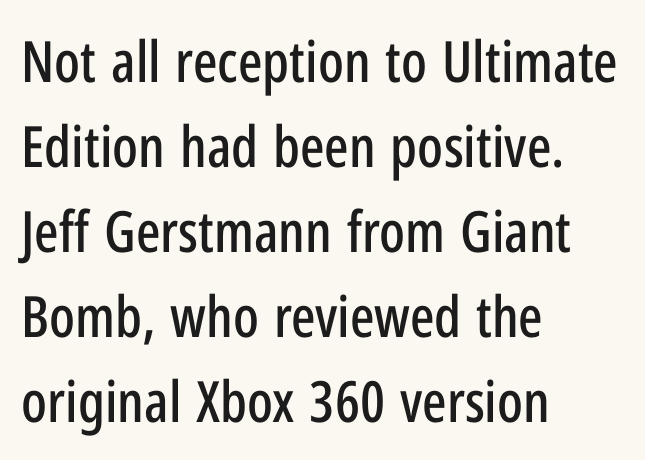
{"serif": "no", "italic": "no", "width": "condensed", "stroke_contrast": "low", "x_height": "medium", "monospaced": "no", "underline": "no", "align": "left", "line_spacing": "normal", "line_spacing_ratio": 1.49, "letter_spacing": "normal", "letter_spacing_em": 0.0, "glyph_px": 57}
